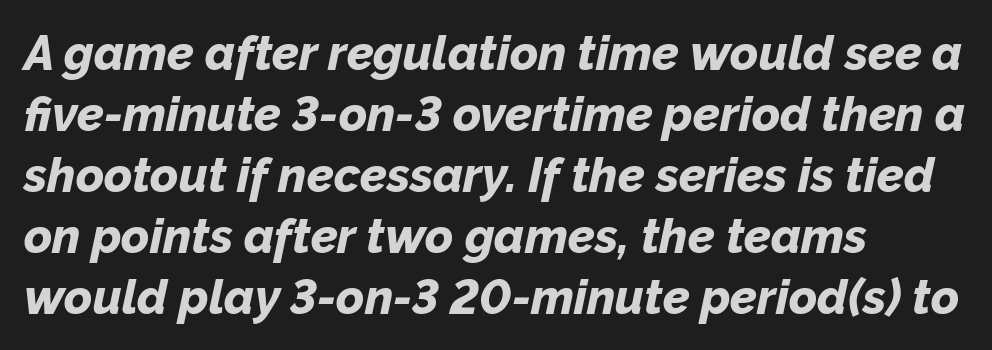
Quick note: italic. Descenders hang freely into open space. Where is the straight margin? On the left. Character widths vary here, with narrow letters taking less room than wide ones.
